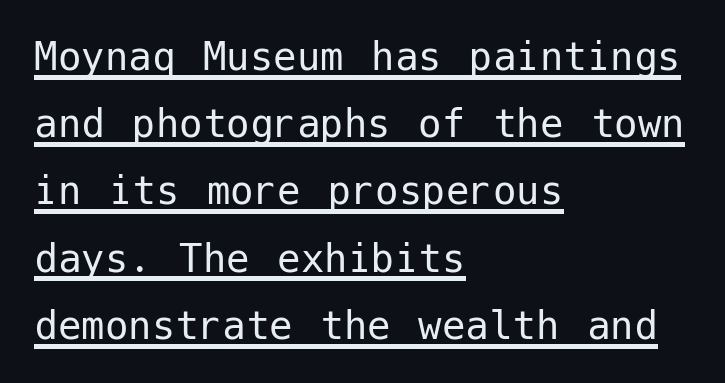
The image shows 47 px regular-weight sans-serif type, upright; set left-aligned, normal line spacing (1.43x), normal letter spacing, underlined; low stroke contrast and a medium x-height.
